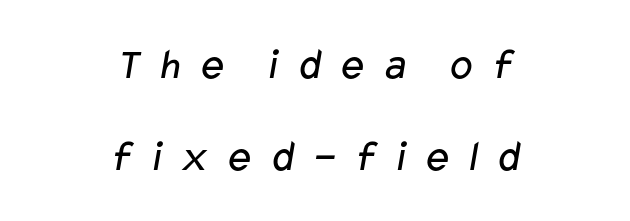
The image shows 44 px regular-weight, wide sans-serif type; set centered, loose line spacing (2.09x), unusually wide letter spacing (+0.3 em), not underlined; low stroke contrast and a medium x-height.
